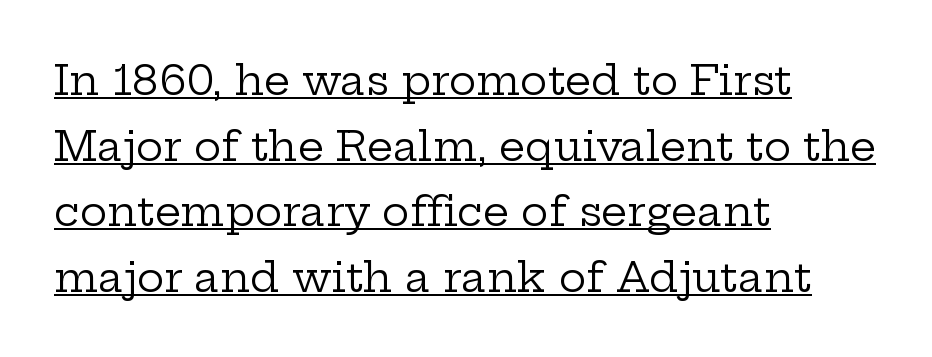
Like a heading marked for emphasis, these lines bear an underscore. Spacing verdict: proportional, widths tailored to each character. The passage is arranged the way most books set body copy — flush left. A serif font was chosen for this passage.
